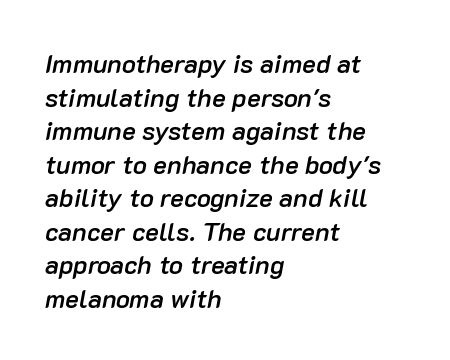
Nobody drew a line under any word here. On the weight axis this lands at semibold, roughly 600. Every row of glyphs begins at an identical x-position on the left. A typesetter would mark this as italic. Compared with typical body copy, the letter spacing here is the same. Quick note: interline space is typical.
